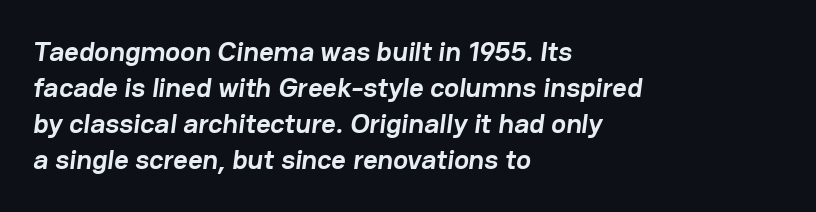
{"serif": "no", "bold": "yes", "weight": "semibold", "width": "normal", "stroke_contrast": "low", "x_height": "medium", "monospaced": "no", "underline": "no", "align": "left", "line_spacing": "normal", "line_spacing_ratio": 1.29, "letter_spacing": "normal", "letter_spacing_em": 0.0, "glyph_px": 28}
